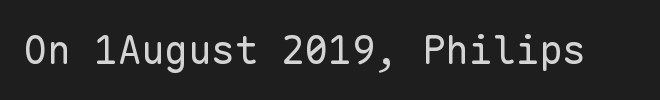
The image shows 39 px regular-weight sans-serif type, upright, monospaced; set normal letter spacing, not underlined; low stroke contrast and a medium x-height.
